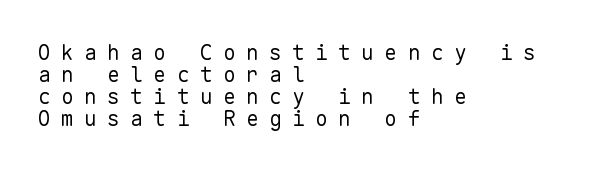
{"italic": "no", "bold": "no", "underline": "no", "align": "left", "line_spacing": "tight", "line_spacing_ratio": 1.05, "letter_spacing": "wide", "letter_spacing_em": 0.5, "glyph_px": 21}
